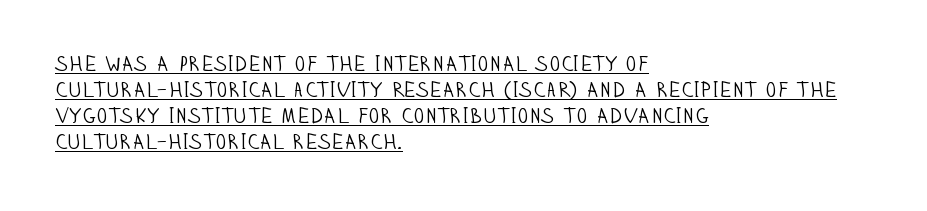
Q: Is the text bold? A: No.
Q: Is the text italic (slanted)? A: No, it is upright.
Q: Is the text underlined? A: Yes.
Q: How is the paragraph aligned? A: Left-aligned.
Q: Is the spacing between letters normal or unusually wide? A: Normal.
